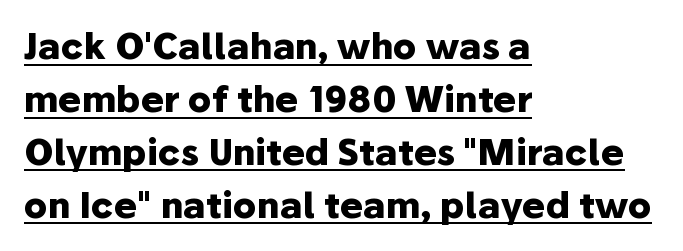
The image shows 35 px heavy sans-serif type, upright; set left-aligned, normal line spacing (1.51x), normal letter spacing, underlined; low stroke contrast and a medium x-height.
